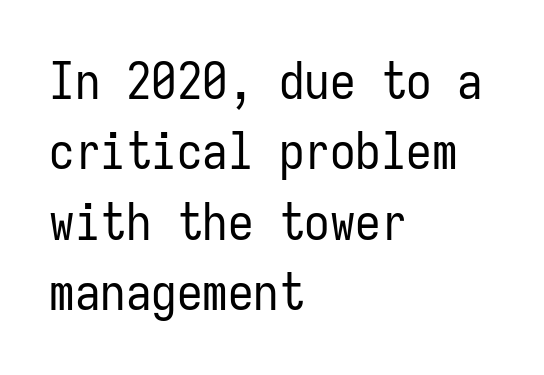
{"serif": "no", "italic": "no", "bold": "no", "weight": "regular", "width": "condensed", "stroke_contrast": "low", "x_height": "medium", "monospaced": "yes", "underline": "no", "align": "left", "line_spacing": "normal", "line_spacing_ratio": 1.38, "letter_spacing": "normal", "letter_spacing_em": 0.0, "glyph_px": 51}
